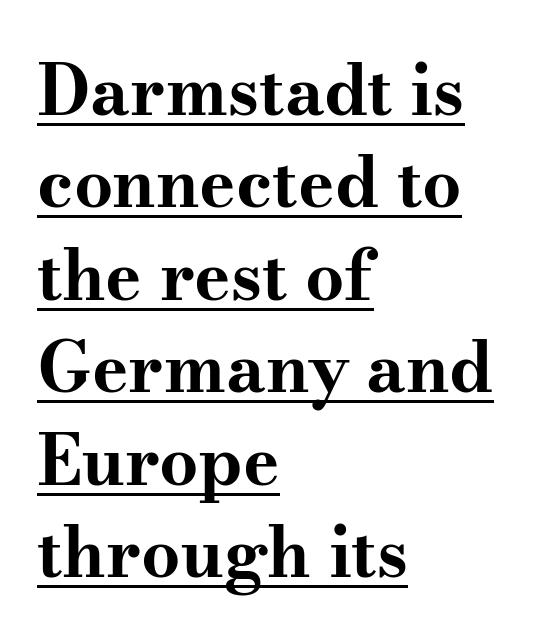
Q: Is the text bold? A: Yes.
Q: Is the text italic (slanted)? A: No, it is upright.
Q: Is the typeface a serif or a sans-serif typeface? A: Serif.
Q: Is the text underlined? A: Yes.
Q: How is the paragraph aligned? A: Left-aligned.
Q: Is the spacing between letters normal or unusually wide? A: Normal.
Q: Is the spacing between lines tight, normal or loose? A: Normal.
Q: Width (condensed, normal, or wide)? A: Wide.
Q: Stroke contrast? A: Medium.
Q: x-height? A: Small.
Q: Monospaced? A: No.
